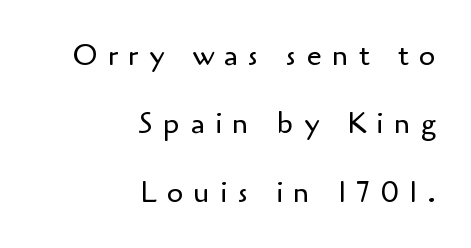
The font family rendered here belongs to the sans-serif group. Observe the wide spacing: letters keep a clear distance from each other. Reading down the column, the eye jumps a long way to each next line. Note the varied advance widths — an 'i' is clearly narrower than an 'm'.
